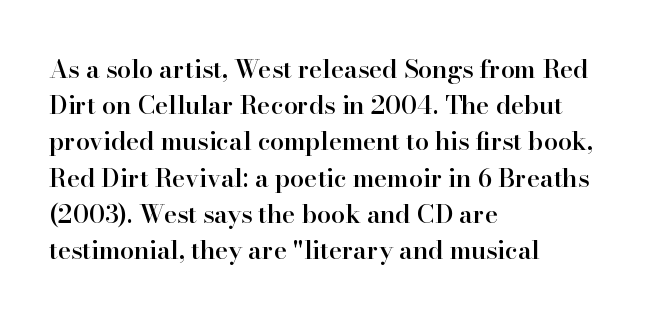
Caption: semibold face, moderately heavy strokes. Type without underlining. Quick note: interline space is typical. Vertical strokes here are truly vertical. Caption: multi-line text, flush left, ragged right.
